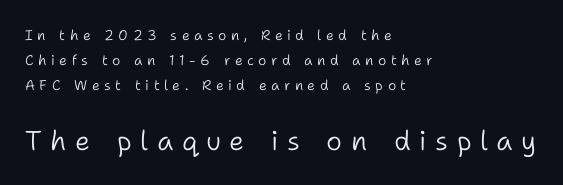
You could only call the tracking loose — the letters float apart. You get the small type first, then a jump to larger type. Weight class: somewhere from thin through regular. The type sits square on the baseline with zero lean. Nobody drew a line under any word here.
